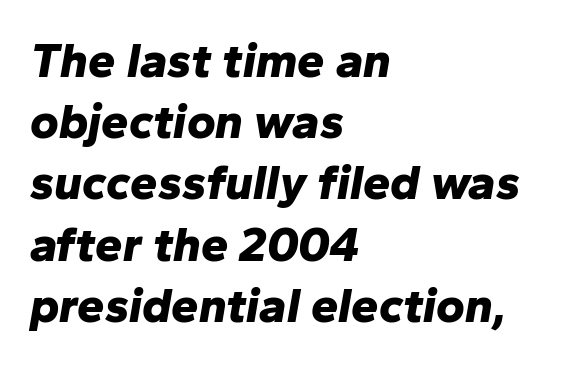
The letters advance in unequal steps, a hallmark of proportional type. The lines in this sample share a left origin and differ only in where they stop. This is heavy type, rendered in bold. Decoration check: the copy has no underline. Notice how the stems are inclined rather than vertical — that's the hallmark of italics. Each new line begins a customary step beneath the previous one.
